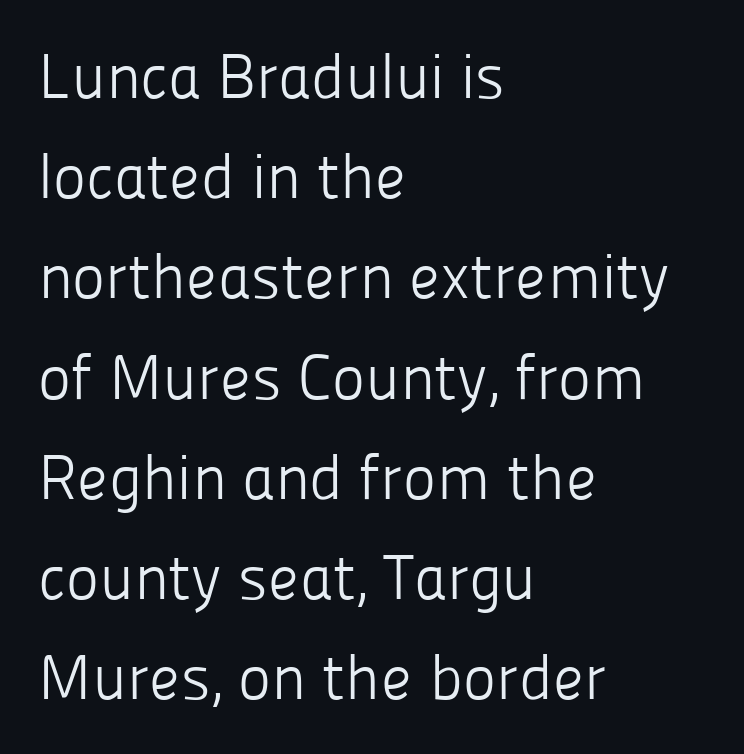
{"serif": "no", "italic": "no", "bold": "no", "weight": "light", "width": "normal", "stroke_contrast": "low", "x_height": "medium", "monospaced": "no", "underline": "no", "align": "left", "line_spacing": "normal", "line_spacing_ratio": 1.59, "letter_spacing": "normal", "letter_spacing_em": 0.0, "glyph_px": 63}
